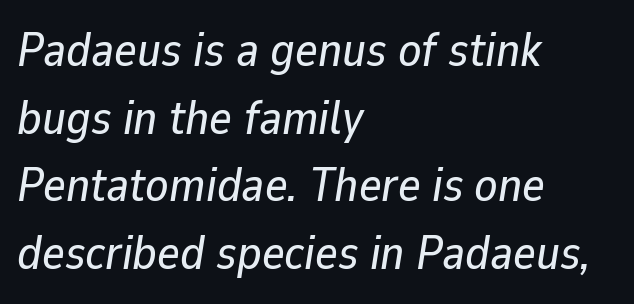
Q: Is the text italic (slanted)? A: Yes, it leans right by about 9 degrees.
Q: Is the text underlined? A: No.
Q: How is the paragraph aligned? A: Left-aligned.
Q: Is the spacing between letters normal or unusually wide? A: Normal.
Q: Is the spacing between lines tight, normal or loose? A: Normal.
Q: Width (condensed, normal, or wide)? A: Normal.
Q: Stroke contrast? A: Low.
Q: x-height? A: Medium.
Q: Monospaced? A: No.
